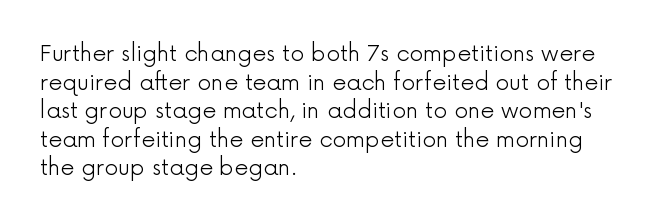
Q: Is the text bold? A: No.
Q: Is the text italic (slanted)? A: No, it is upright.
Q: Is the text underlined? A: No.
Q: How is the paragraph aligned? A: Left-aligned.
Q: Is the spacing between letters normal or unusually wide? A: Normal.
Q: Is the spacing between lines tight, normal or loose? A: Normal.
